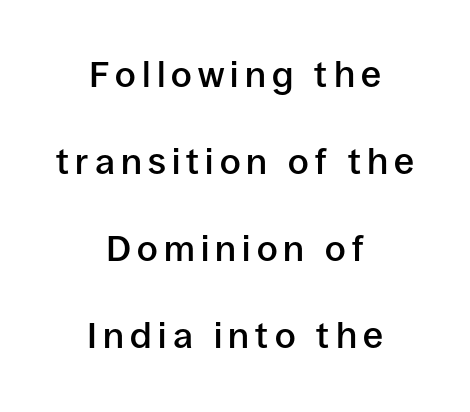
{"serif": "no", "italic": "no", "bold": "semi", "weight": "semibold", "width": "normal", "stroke_contrast": "low", "x_height": "large", "monospaced": "no", "underline": "no", "align": "center", "line_spacing": "loose", "line_spacing_ratio": 2.42, "glyph_px": 36}
